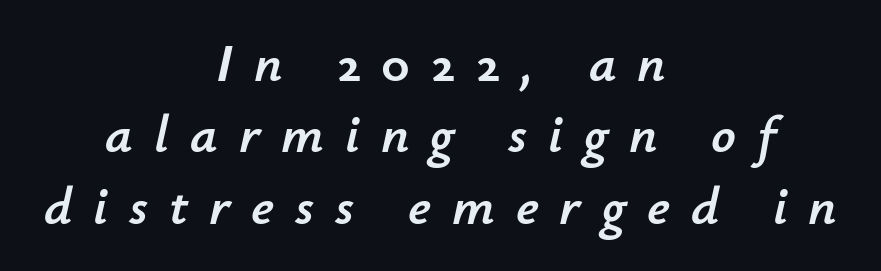
{"italic": "yes", "lean": "right", "slant_degrees": 12, "width": "normal", "stroke_contrast": "low", "x_height": "small", "monospaced": "no", "underline": "no", "align": "center", "line_spacing": "normal", "line_spacing_ratio": 1.32, "letter_spacing": "wide", "letter_spacing_em": 0.39, "glyph_px": 54}
